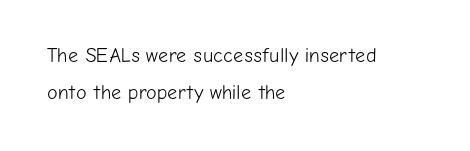
The image shows 20 px text type, upright; set left-aligned, line spacing 1.85x, normal letter spacing, not underlined.
